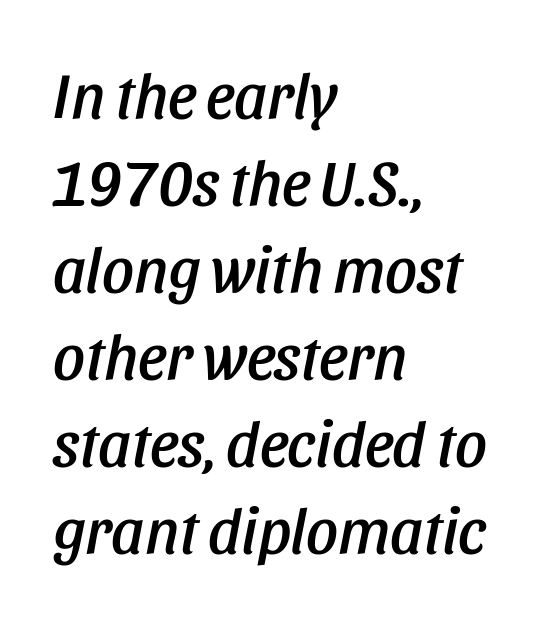
Where is the straight margin? On the left. This sample uses an oblique cut, with every glyph tilted off the vertical. Is this a fixed-width face? No — the glyphs have proportional, varying widths. The tracking reads as untouched default to a designer's eye. The block of text has a typical density, with ordinary space between rows.
